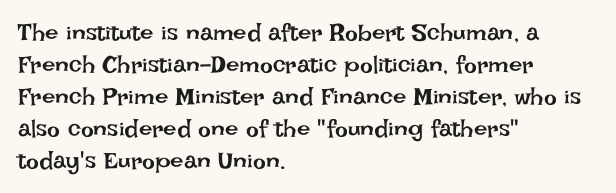
The image shows 24 px text type, upright; set left-aligned, normal line spacing (1.33x), normal letter spacing, not underlined.
